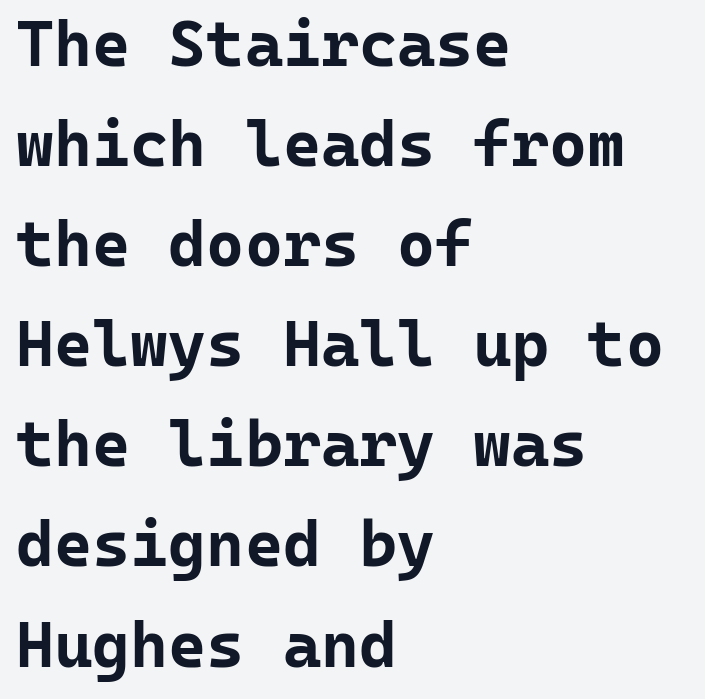
{"serif": "no", "italic": "no", "bold": "yes", "weight": "bold", "width": "normal", "stroke_contrast": "low", "x_height": "medium", "monospaced": "yes", "underline": "no", "align": "left", "line_spacing": "normal", "line_spacing_ratio": 1.54, "letter_spacing": "normal", "letter_spacing_em": 0.0, "glyph_px": 65}
